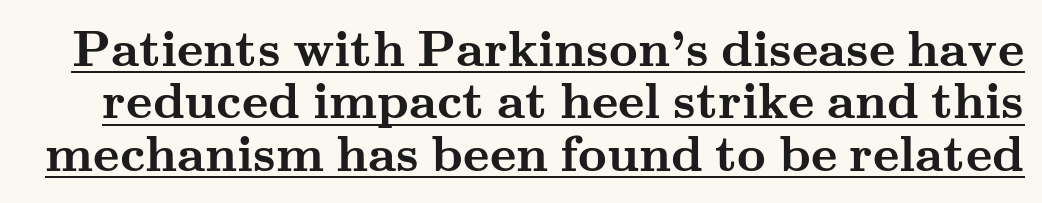
The image shows 50 px semibold, wide serif type, upright; set tight line spacing (1.05x), normal letter spacing, underlined; medium stroke contrast and a small x-height.
